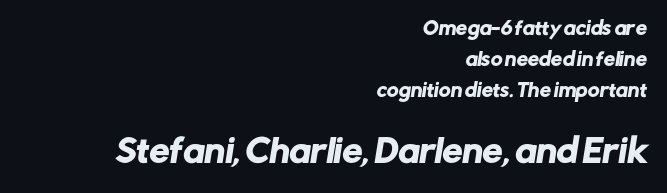
Q: Is the typeface a serif or a sans-serif typeface? A: Sans-serif.
Q: Is the text underlined? A: No.
Q: How is the paragraph aligned? A: Right-aligned.
Q: Is the spacing between letters normal or unusually wide? A: Normal.
Q: Which block of text is set in a larger size, the first (top) or the second (bottom)? A: The second (bottom) one.
Q: Width (condensed, normal, or wide)? A: Normal.
Q: Stroke contrast? A: Low.
Q: x-height? A: Medium.
Q: Monospaced? A: No.
